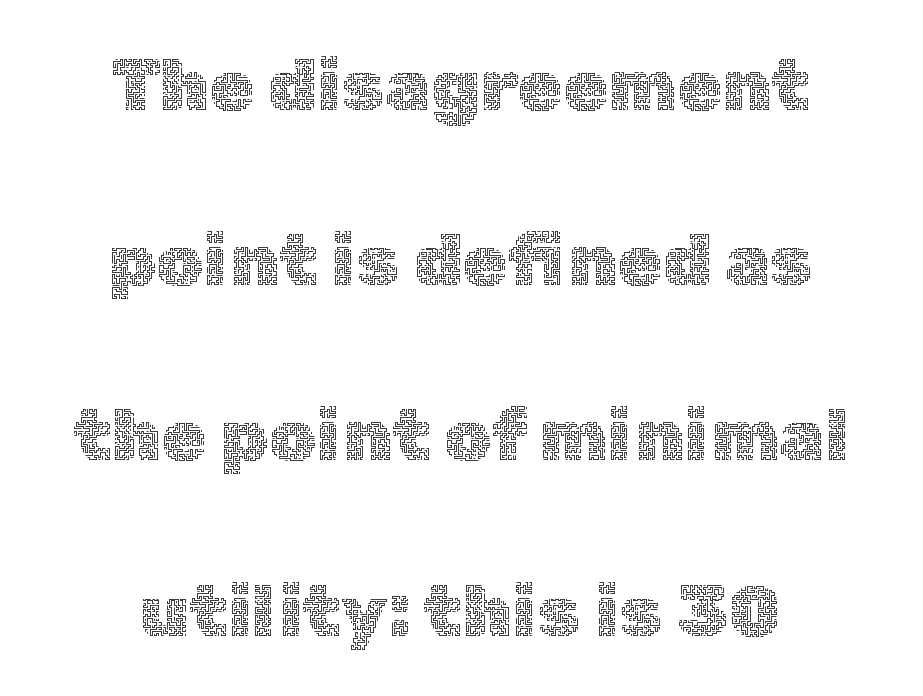
Q: Is the text bold? A: No.
Q: Is the text italic (slanted)? A: No, it is upright.
Q: Is the text underlined? A: No.
Q: How is the paragraph aligned? A: Centered.
Q: Is the spacing between letters normal or unusually wide? A: Normal.
Q: Is the spacing between lines tight, normal or loose? A: Loose.
Q: Width (condensed, normal, or wide)? A: Normal.
Q: x-height? A: Medium.
Q: Monospaced? A: No.
